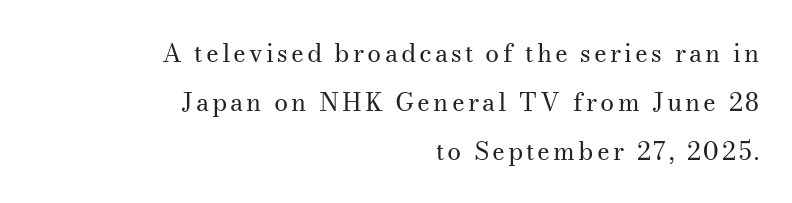
Q: Is the text bold? A: No.
Q: Is the text italic (slanted)? A: No, it is upright.
Q: Is the text underlined? A: No.
Q: How is the paragraph aligned? A: Right-aligned.
Q: Is the spacing between lines tight, normal or loose? A: Loose.
